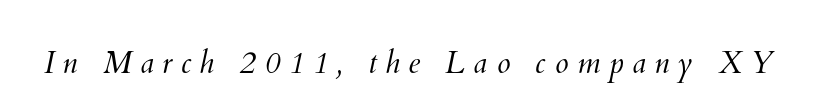
The words here are not underlined. The passage shown is not bold in any degree. This rendering widens character spacing well past its baseline value. These lines are rendered in a variable-pitch font.
